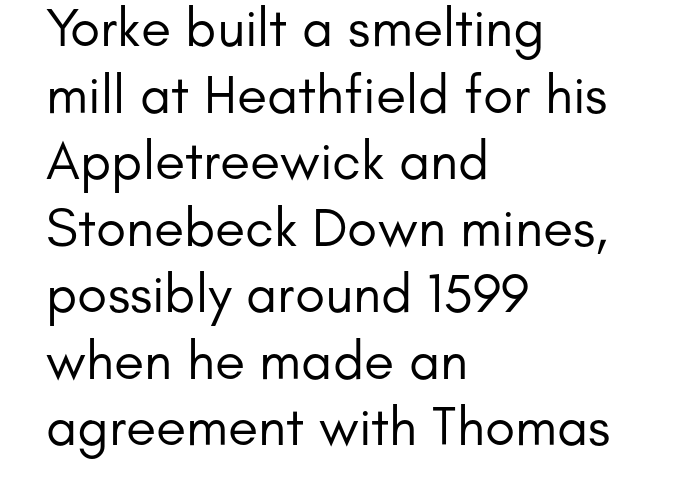
The rendering uses natural spacing where letterforms have individual widths. This is the regular roman posture of the typeface. The area under the type is left untouched. Nope, no serifs anywhere on these letters. Weight: in the light-to-regular range. The horizontal fit of the characters is conventional and even.
